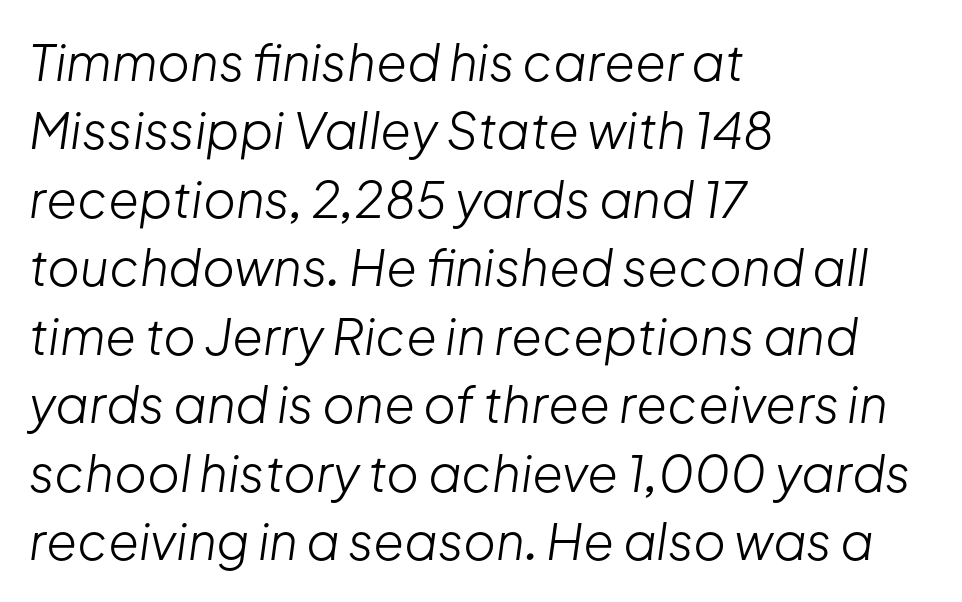
The image shows 50 px light type, italic (leaning right); set left-aligned, normal line spacing (1.37x), normal letter spacing, not underlined; low stroke contrast and a medium x-height.
